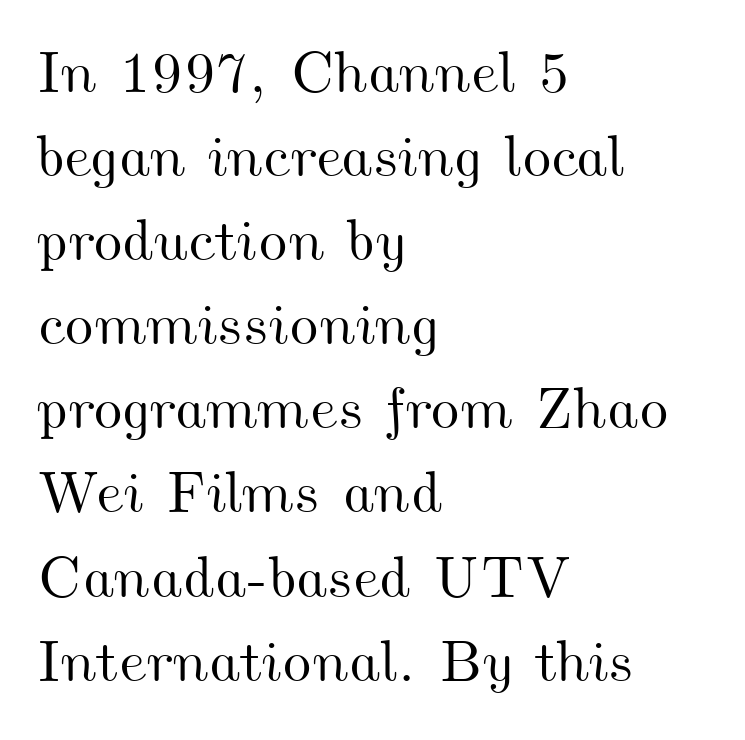
Character widths vary here, with narrow letters taking less room than wide ones. The glyphs are unaccompanied by any horizontal stroke below them. Which margin do the lines hug? The left one — the right edge is uneven. The rendering uses a moderate line-height, typical for paragraphs. Students, note that the glyphs here touch the page at normal intervals.
